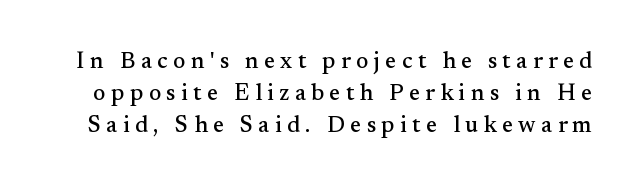
This is roman type, the default non-slanted kind. Look at the tracking — it's clearly loosened, letters drifting apart. Each new line begins a customary step beneath the previous one. Bare-footed words on every line.
